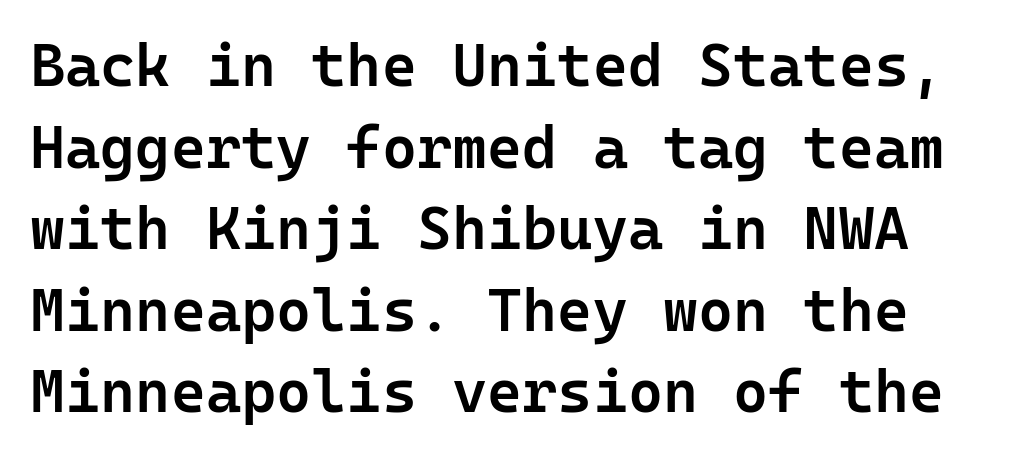
The image shows 60 px semibold sans-serif type, upright; set normal line spacing (1.36x), normal letter spacing, not underlined; low stroke contrast and a medium x-height.
